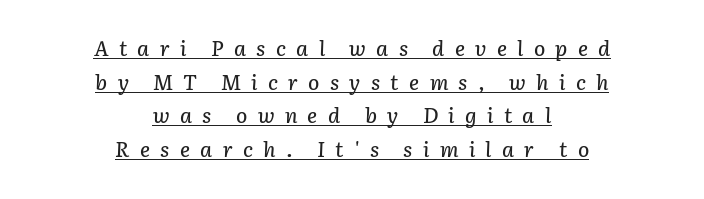
{"italic": "yes", "lean": "right", "slant_degrees": 3, "underline": "yes", "align": "center", "line_spacing": "normal", "line_spacing_ratio": 1.6, "letter_spacing": "wide", "letter_spacing_em": 0.49, "glyph_px": 21}
